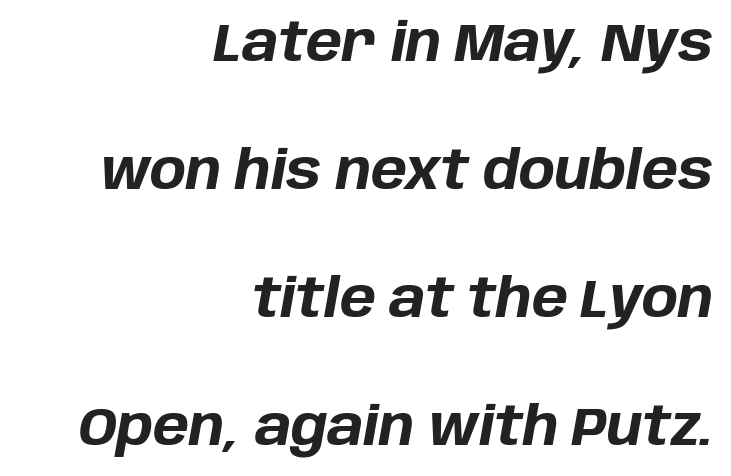
The image shows 54 px bold type, italic (leaning right); set right-aligned, loose line spacing (2.37x), normal letter spacing, not underlined; low stroke contrast and a large x-height.
